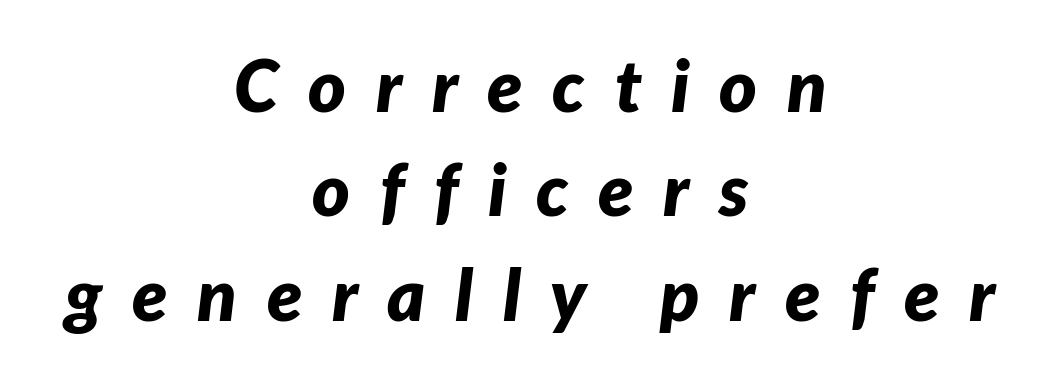
The image shows 72 px bold type, italic (leaning right); set centered, normal line spacing (1.45x), unusually wide letter spacing (+0.41 em), not underlined; low stroke contrast and a medium x-height.
